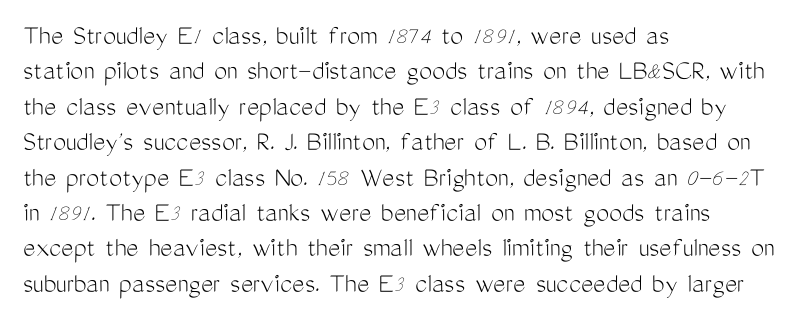
Q: Is the text bold? A: No.
Q: Is the text italic (slanted)? A: No, it is upright.
Q: Is the typeface a serif or a sans-serif typeface? A: Sans-serif.
Q: Is the text underlined? A: No.
Q: How is the paragraph aligned? A: Left-aligned.
Q: Is the spacing between letters normal or unusually wide? A: Normal.
Q: Width (condensed, normal, or wide)? A: Condensed.
Q: Stroke contrast? A: Medium.
Q: x-height? A: Medium.
Q: Monospaced? A: No.
